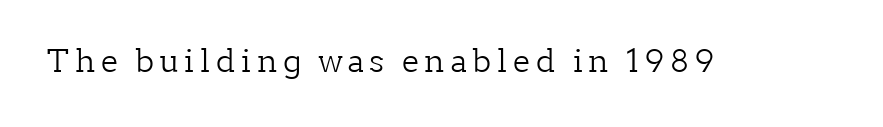
The image shows 31 px light serif type, upright; set not underlined; low stroke contrast and a medium x-height.
